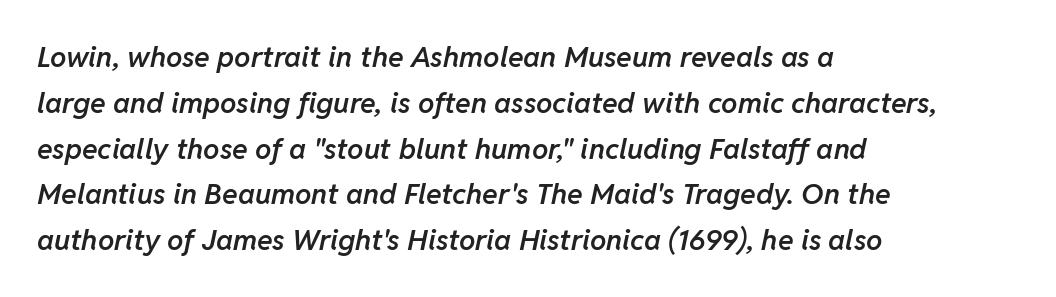
{"italic": "yes", "lean": "right", "slant_degrees": 11, "bold": "semi", "weight": "semibold", "width": "normal", "stroke_contrast": "low", "x_height": "medium", "monospaced": "no", "underline": "no", "align": "left", "line_spacing": "normal", "line_spacing_ratio": 1.58, "letter_spacing": "normal", "letter_spacing_em": 0.0, "glyph_px": 29}
